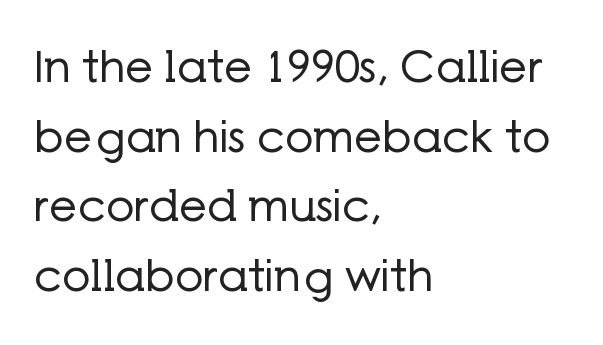
{"serif": "no", "italic": "no", "bold": "no", "weight": "regular", "width": "normal", "stroke_contrast": "low", "x_height": "medium", "monospaced": "no", "underline": "no", "align": "left", "line_spacing": "normal", "line_spacing_ratio": 1.58, "letter_spacing": "normal", "letter_spacing_em": 0.0, "glyph_px": 44}
